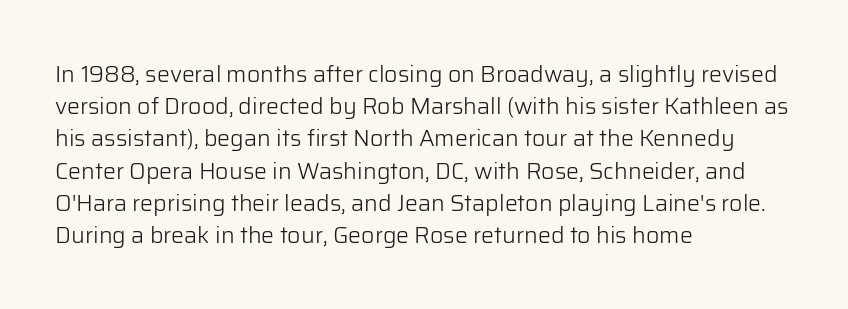
Q: Is the text bold? A: No.
Q: Is the text italic (slanted)? A: No, it is upright.
Q: Is the text underlined? A: No.
Q: How is the paragraph aligned? A: Left-aligned.
Q: Is the spacing between letters normal or unusually wide? A: Normal.
Q: Is the spacing between lines tight, normal or loose? A: Normal.
